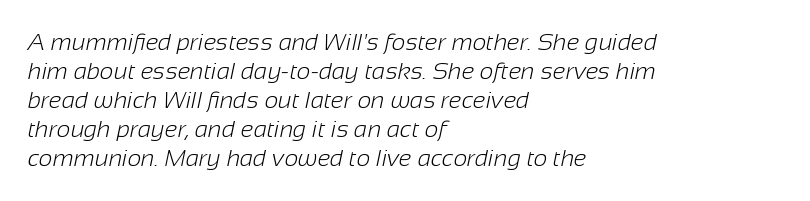
Q: Is the text bold? A: No.
Q: Is the text underlined? A: No.
Q: How is the paragraph aligned? A: Left-aligned.
Q: Is the spacing between letters normal or unusually wide? A: Normal.
